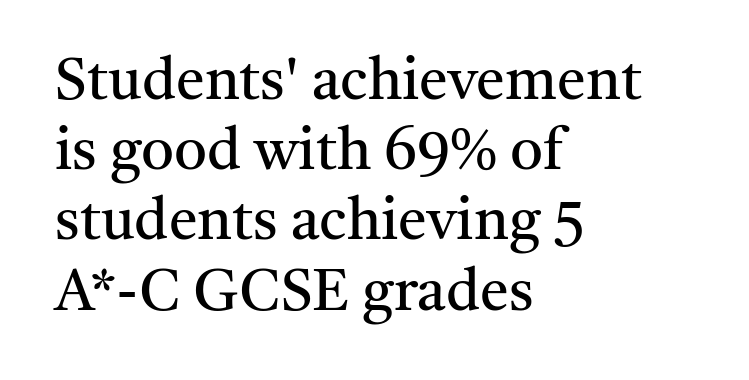
{"serif": "yes", "italic": "no", "bold": "no", "weight": "regular", "width": "normal", "stroke_contrast": "medium", "x_height": "medium", "monospaced": "no", "underline": "no", "align": "left", "line_spacing_ratio": 1.21, "letter_spacing": "normal", "letter_spacing_em": 0.0, "glyph_px": 58}
